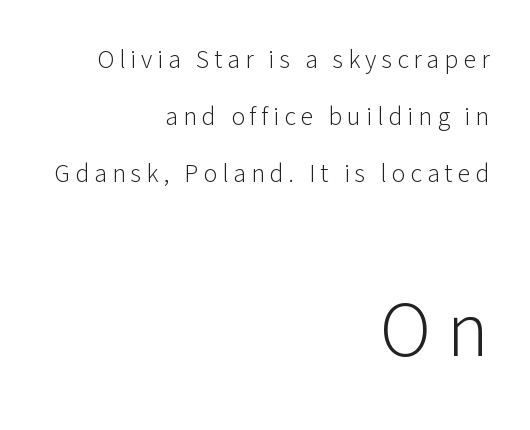
The image shows 79 px light sans-serif type, upright; set right-aligned, loose line spacing (2.19x), not underlined; the second (bottom) block is 3.04x larger; low stroke contrast and a medium x-height.
